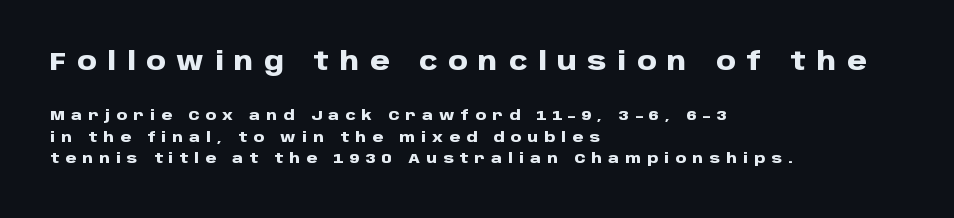
The image shows 25 px bold type, upright; set left-aligned, normal line spacing (1.53x), unusually wide letter spacing (+0.43 em), not underlined; the first (top) block is 1.79x larger.
